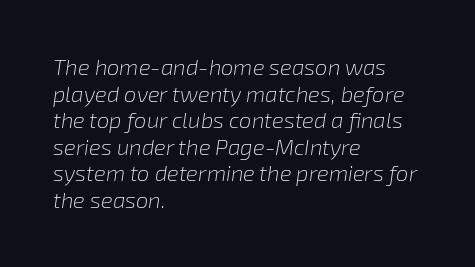
Slanted lettering throughout. Bold? No — there's no thickening of the strokes. The rendering anchors every line to the left-hand side. Beneath every word, the page is bare. Nobody touched the tracking dial on this one.
